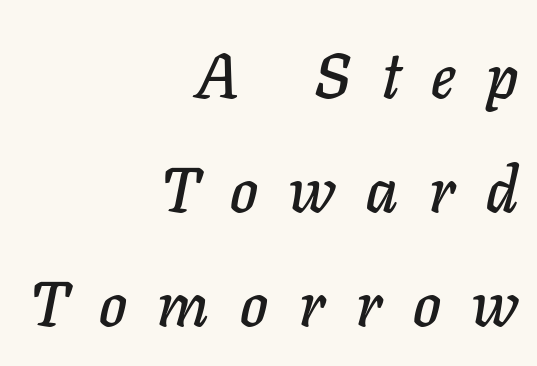
The specimen reads as italic at a glance. Is this a fixed-width face? No — the glyphs have proportional, varying widths. Leftover space on each line is placed entirely before the opening word. The tracking reads as deliberately expanded to a designer's eye. Only glyphs here, with clear space below each row.
